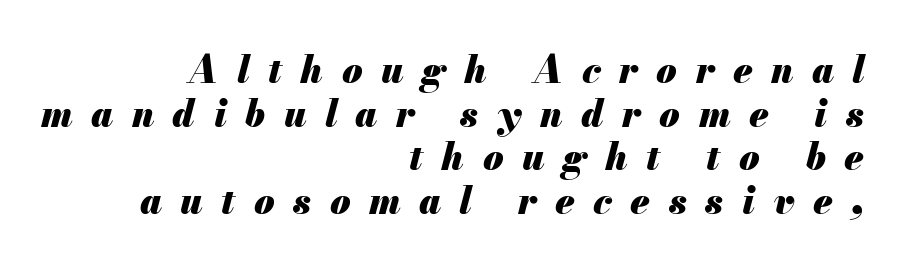
{"italic": "yes", "lean": "right", "slant_degrees": 13, "bold": "yes", "weight": "heavy", "width": "normal", "stroke_contrast": "medium", "x_height": "small", "monospaced": "no", "underline": "no", "align": "right", "line_spacing_ratio": 1.18, "letter_spacing": "wide", "letter_spacing_em": 0.5, "glyph_px": 37}
